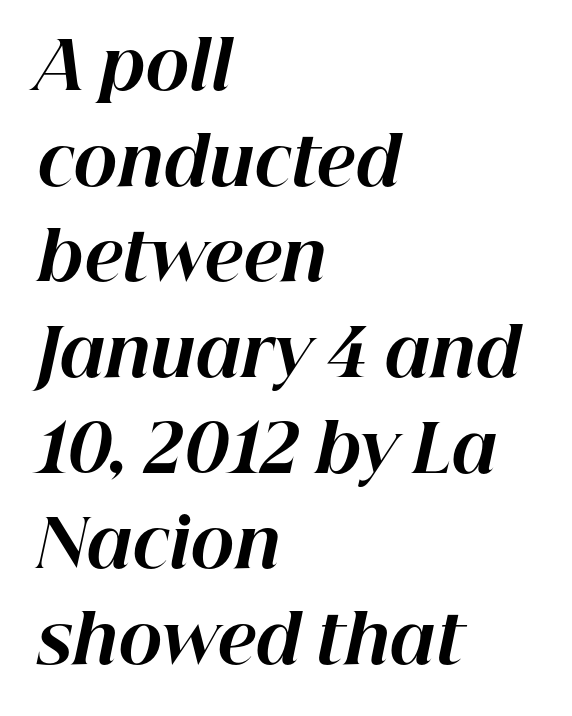
The image shows 66 px bold type, italic (leaning right); set left-aligned, normal line spacing (1.45x), normal letter spacing, not underlined; high stroke contrast and a medium x-height.
